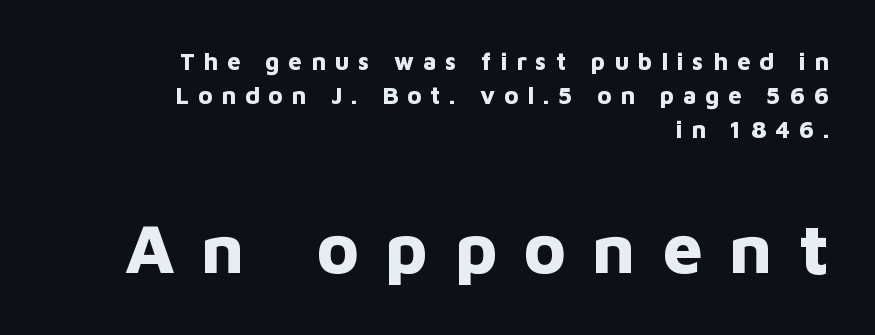
Posture: upright roman. A bare baseline throughout the passage. These lines stack with their right ends in a neat column. Characters follow at a spacing far wider than the type designer built in. The letters carry no serifs — their stems end cleanly without finishing strokes. Caption: upper text group reduced, lower text group enlarged.
